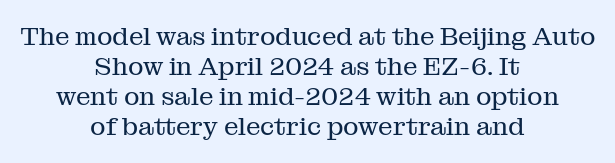
These lines keep a tight, regular rhythm from letter to letter. Anything drawn beneath the words? Only blank space. Is this a heavy cut? Hardly; it is regular or lighter. Centered paragraph, ragged on both sides. Tall strokes in this sample are plumb rather than angled.
